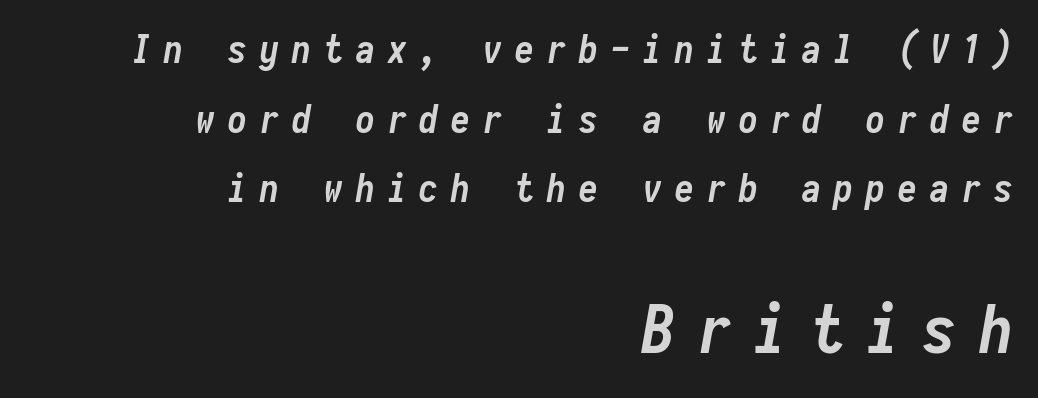
Q: Is the text bold? A: Yes.
Q: Is the text italic (slanted)? A: Yes, it leans right by about 10 degrees.
Q: Is the text underlined? A: No.
Q: How is the paragraph aligned? A: Right-aligned.
Q: Is the spacing between letters normal or unusually wide? A: Unusually wide.
Q: Which block of text is set in a larger size, the first (top) or the second (bottom)? A: The second (bottom) one.
Q: Width (condensed, normal, or wide)? A: Condensed.
Q: Stroke contrast? A: Low.
Q: x-height? A: Medium.
Q: Monospaced? A: Yes.
